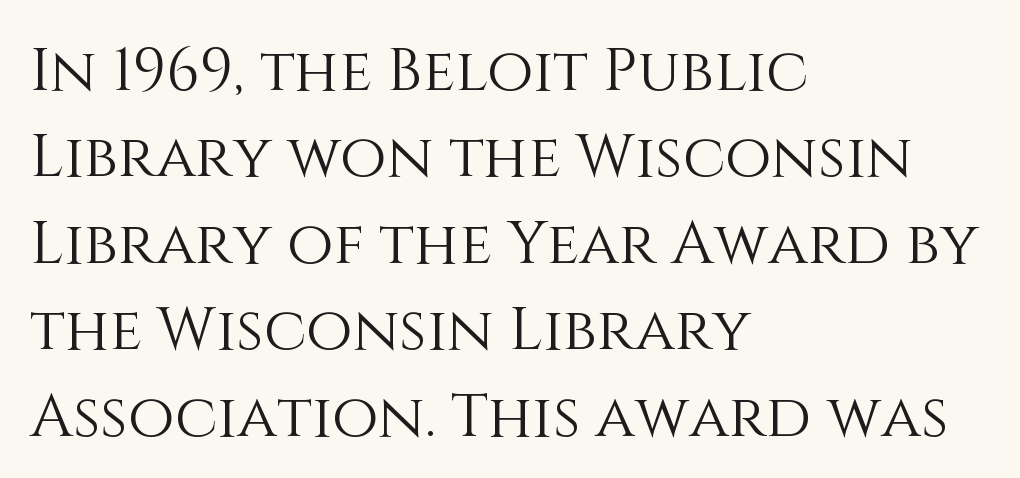
Q: Is the text bold? A: No.
Q: Is the text italic (slanted)? A: No, it is upright.
Q: Is the text underlined? A: No.
Q: How is the paragraph aligned? A: Left-aligned.
Q: Is the spacing between letters normal or unusually wide? A: Normal.
Q: Is the spacing between lines tight, normal or loose? A: Normal.
Q: Width (condensed, normal, or wide)? A: Normal.
Q: Stroke contrast? A: Medium.
Q: x-height? A: Large.
Q: Monospaced? A: No.
